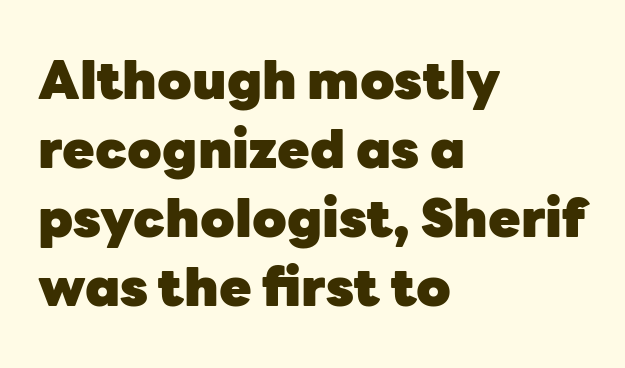
{"serif": "no", "italic": "no", "bold": "yes", "weight": "heavy", "width": "normal", "stroke_contrast": "low", "x_height": "medium", "monospaced": "no", "underline": "no", "align": "left", "line_spacing": "normal", "line_spacing_ratio": 1.3, "letter_spacing": "normal", "letter_spacing_em": 0.0, "glyph_px": 53}
